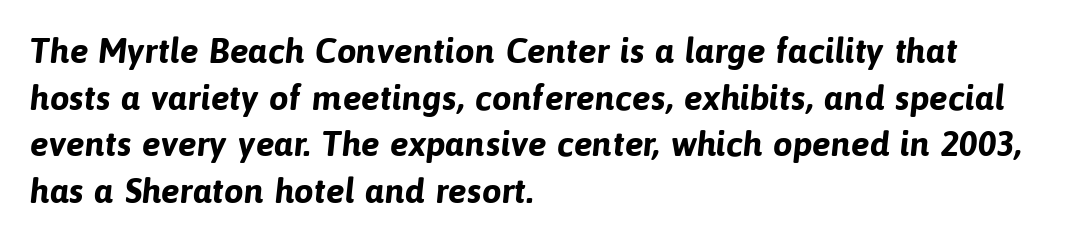
{"serif": "no", "bold": "yes", "weight": "bold", "width": "normal", "stroke_contrast": "low", "x_height": "medium", "monospaced": "no", "underline": "no", "align": "left", "line_spacing": "normal", "line_spacing_ratio": 1.33, "letter_spacing": "normal", "letter_spacing_em": 0.0, "glyph_px": 35}
